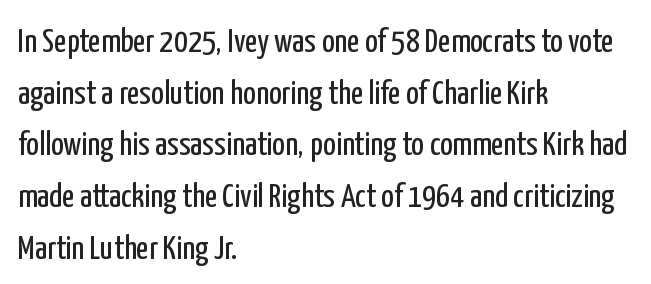
Does the leading feel generous? No, just average. The strokes carry an ordinary text weight at most. The rendering keeps characters at their native spacing. The axis of the letterforms is exactly vertical. The area under the type is left untouched. What kind of face is this? One without serifs — a sans.
